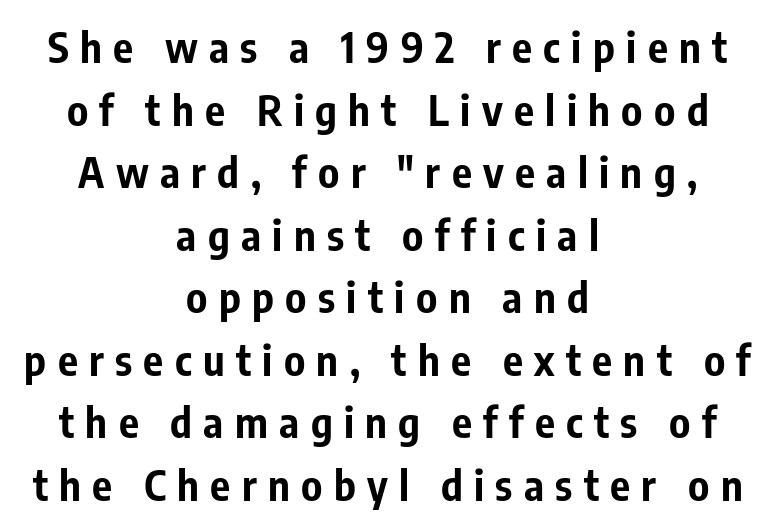
{"serif": "no", "italic": "no", "bold": "yes", "weight": "bold", "width": "condensed", "stroke_contrast": "low", "x_height": "medium", "monospaced": "no", "underline": "no", "align": "center", "line_spacing": "normal", "line_spacing_ratio": 1.49, "letter_spacing": "wide", "letter_spacing_em": 0.27, "glyph_px": 42}
